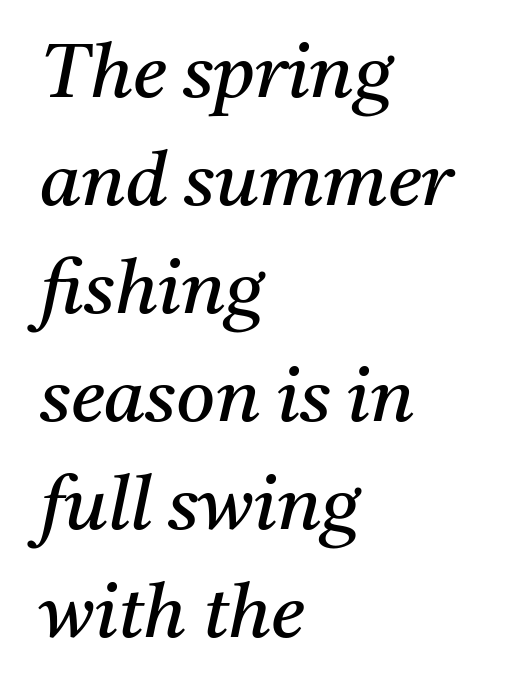
The image shows 75 px regular-weight serif type, italic (leaning right); set left-aligned, normal line spacing (1.44x), normal letter spacing, not underlined; medium stroke contrast and a medium x-height.
